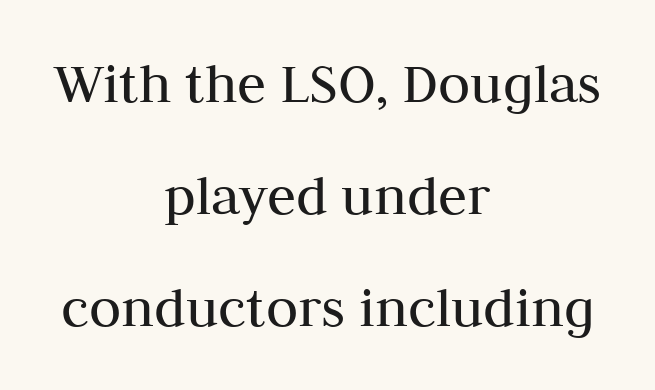
The image shows 59 px regular-weight serif type, upright; set centered, loose line spacing (1.9x), normal letter spacing, not underlined; medium stroke contrast and a medium x-height.
